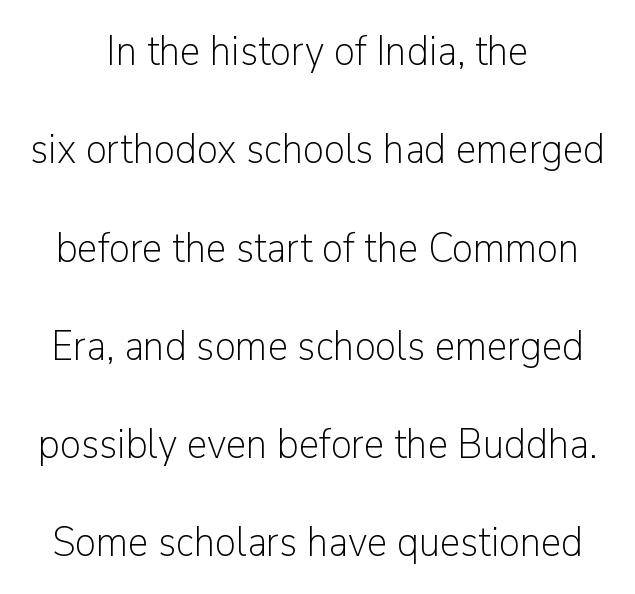
Q: Is the text bold? A: No.
Q: Is the text italic (slanted)? A: No, it is upright.
Q: Is the typeface a serif or a sans-serif typeface? A: Sans-serif.
Q: Is the text underlined? A: No.
Q: How is the paragraph aligned? A: Centered.
Q: Is the spacing between letters normal or unusually wide? A: Normal.
Q: Is the spacing between lines tight, normal or loose? A: Loose.
Q: Width (condensed, normal, or wide)? A: Normal.
Q: Stroke contrast? A: Low.
Q: x-height? A: Medium.
Q: Monospaced? A: No.
